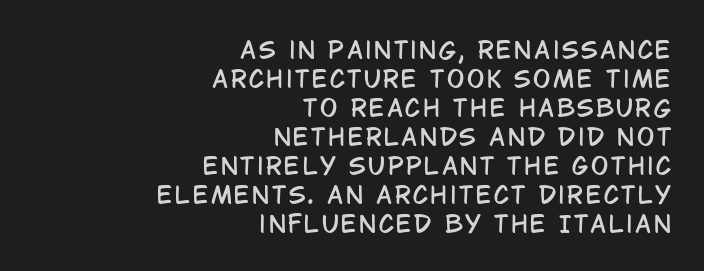
A normal amount of white space separates one row of letters from the next. This rendering features lettering with no underline. Compared with a flush-left layout, this one pins lines to the opposite, right side. It's the straight-up-and-down kind of type.
